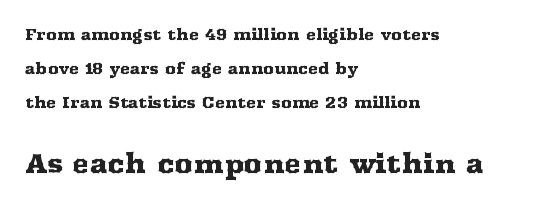
The more generous point size was reserved for the lower chunk. Successive baselines arrive slowly, with a big drop between each. Ordinary non-slanted type is in use. Each word holds together tightly as a unit, with standard inter-letter gaps. Is the block centered? No — it sits flush against the left margin. The words here are not underlined.
